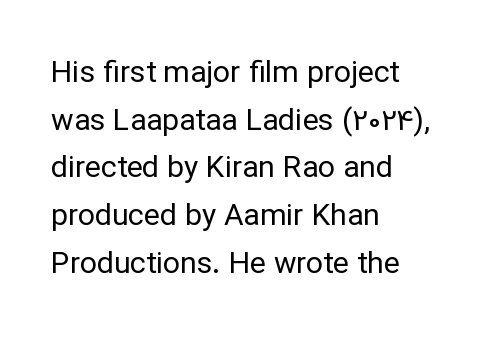
The setting favours the left margin, as ordinary paragraphs usually do. Proportional: the letters do not fall into vertical columns. Italic? Not at all — the glyphs are vertical. You could call the tracking neutral — neither tight nor loose. Weight: regular or lighter. Plain, unruled lines of type.
